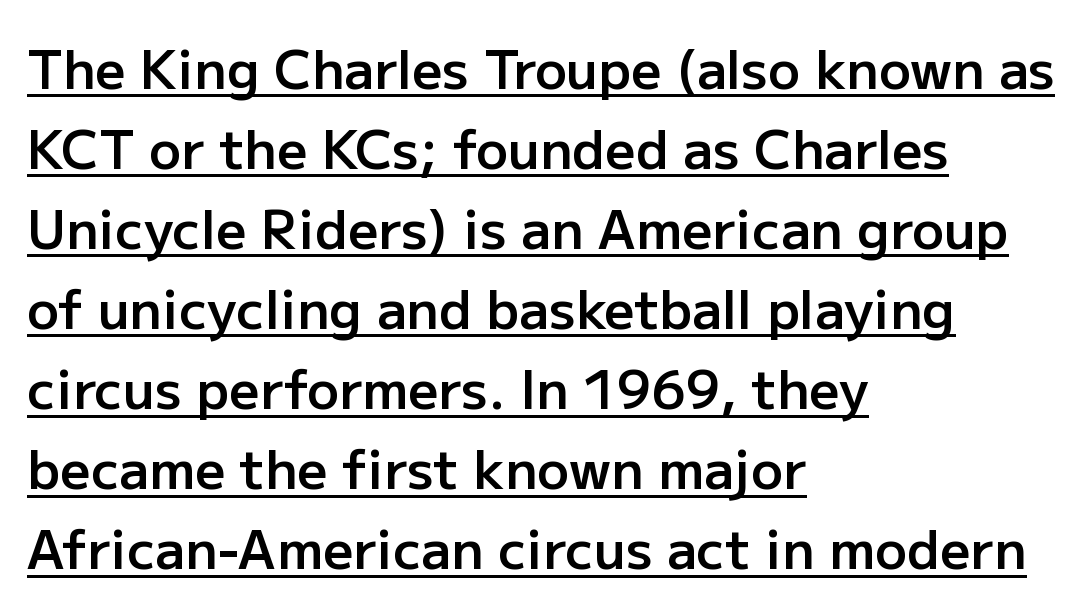
Q: Is the text bold? A: Semi-bold.
Q: Is the text italic (slanted)? A: No, it is upright.
Q: Is the typeface a serif or a sans-serif typeface? A: Sans-serif.
Q: Is the text underlined? A: Yes.
Q: How is the paragraph aligned? A: Left-aligned.
Q: Is the spacing between letters normal or unusually wide? A: Normal.
Q: Is the spacing between lines tight, normal or loose? A: Normal.
Q: Width (condensed, normal, or wide)? A: Normal.
Q: Stroke contrast? A: Low.
Q: x-height? A: Medium.
Q: Monospaced? A: No.
